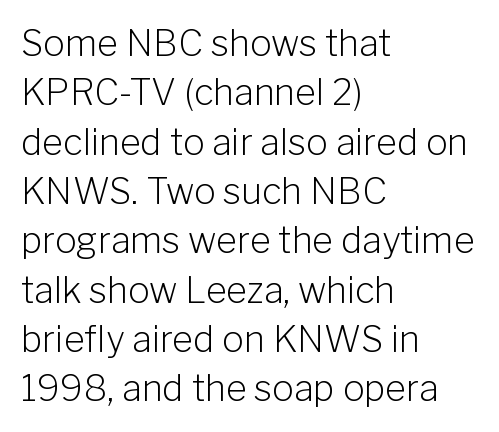
Q: Is the text bold? A: No.
Q: Is the text italic (slanted)? A: No, it is upright.
Q: Is the typeface a serif or a sans-serif typeface? A: Sans-serif.
Q: Is the text underlined? A: No.
Q: How is the paragraph aligned? A: Left-aligned.
Q: Is the spacing between letters normal or unusually wide? A: Normal.
Q: Is the spacing between lines tight, normal or loose? A: Normal.
Q: Width (condensed, normal, or wide)? A: Normal.
Q: Stroke contrast? A: Low.
Q: x-height? A: Medium.
Q: Monospaced? A: No.
